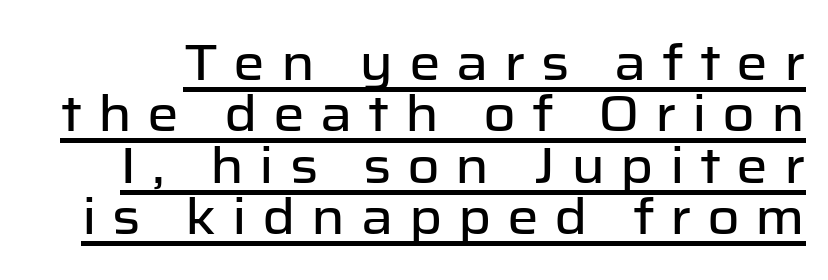
Q: Is the text italic (slanted)? A: No, it is upright.
Q: Is the typeface a serif or a sans-serif typeface? A: Sans-serif.
Q: Is the text underlined? A: Yes.
Q: Is the spacing between letters normal or unusually wide? A: Unusually wide.
Q: Is the spacing between lines tight, normal or loose? A: Tight.
Q: Width (condensed, normal, or wide)? A: Normal.
Q: Stroke contrast? A: Low.
Q: x-height? A: Medium.
Q: Monospaced? A: No.
